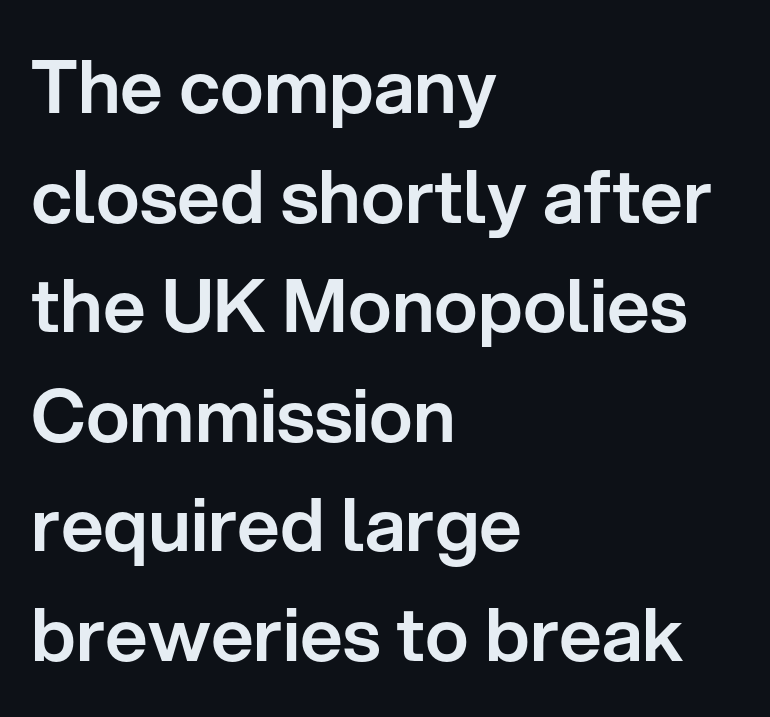
Q: Is the text italic (slanted)? A: No, it is upright.
Q: Is the typeface a serif or a sans-serif typeface? A: Sans-serif.
Q: Is the text underlined? A: No.
Q: How is the paragraph aligned? A: Left-aligned.
Q: Is the spacing between letters normal or unusually wide? A: Normal.
Q: Is the spacing between lines tight, normal or loose? A: Normal.
Q: Width (condensed, normal, or wide)? A: Normal.
Q: Stroke contrast? A: Low.
Q: x-height? A: Medium.
Q: Monospaced? A: No.
